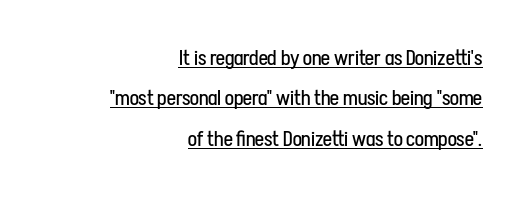
Q: Is the text bold? A: No.
Q: Is the text italic (slanted)? A: No, it is upright.
Q: Is the text underlined? A: Yes.
Q: How is the paragraph aligned? A: Right-aligned.
Q: Is the spacing between letters normal or unusually wide? A: Normal.
Q: Is the spacing between lines tight, normal or loose? A: Loose.
